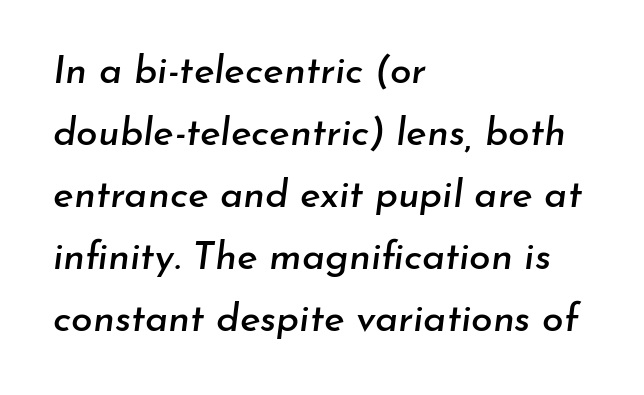
{"italic": "yes", "lean": "right", "slant_degrees": 7, "width": "normal", "stroke_contrast": "low", "x_height": "small", "monospaced": "no", "underline": "no", "align": "left", "line_spacing": "normal", "line_spacing_ratio": 1.59, "letter_spacing": "normal", "letter_spacing_em": 0.0, "glyph_px": 39}
